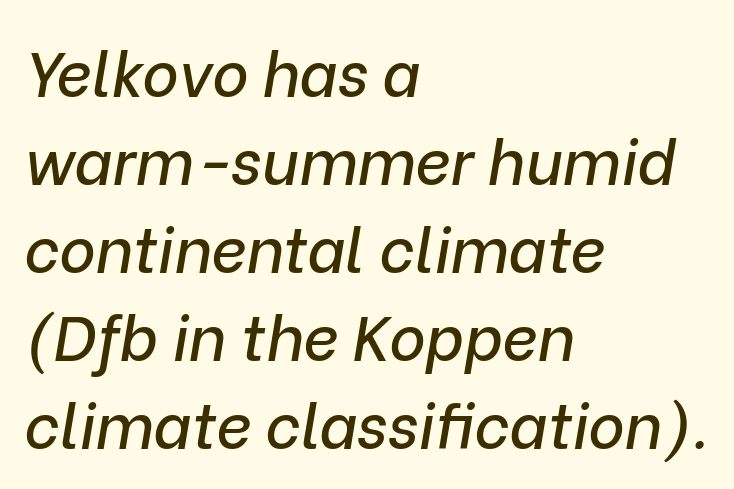
The image shows 62 px text type, italic (leaning right); set left-aligned, normal line spacing (1.42x), normal letter spacing, not underlined; low stroke contrast and a medium x-height.
